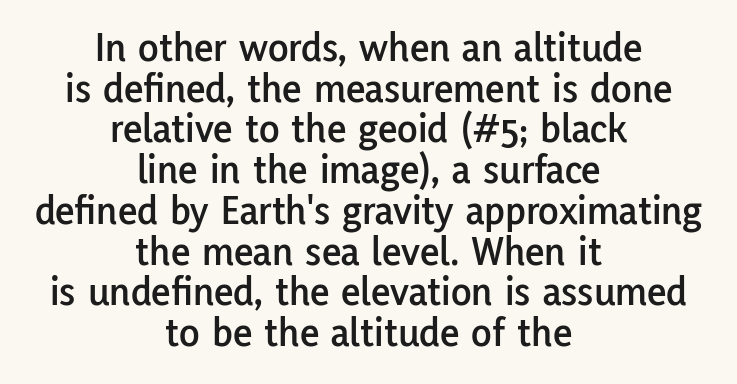
Every character sits straight up, as roman type does. Looks like regular typesetting: each glyph gets only the width it needs. Words appear dense and cohesive because spacing is normal. The rendering positions every line midway between the sides. Is there much room between lines? No — they nearly touch.
